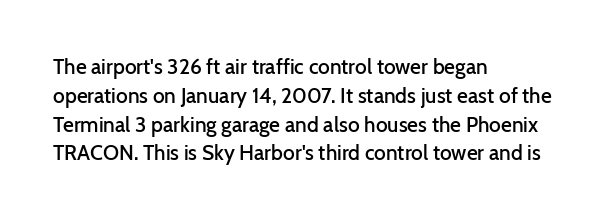
The image shows 21 px text type, upright; set left-aligned, normal line spacing (1.37x), normal letter spacing, not underlined.
